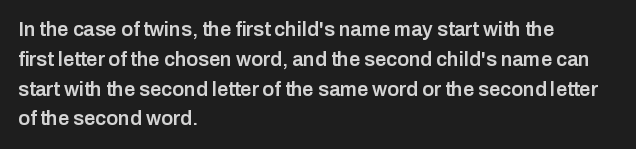
If you measured baseline to baseline, you'd find a middling distance. Summary of weight: moderately heavy, a semibold. Tracking value appears to be zero — textbook default spacing. Underline: absent. Style check: upright.
